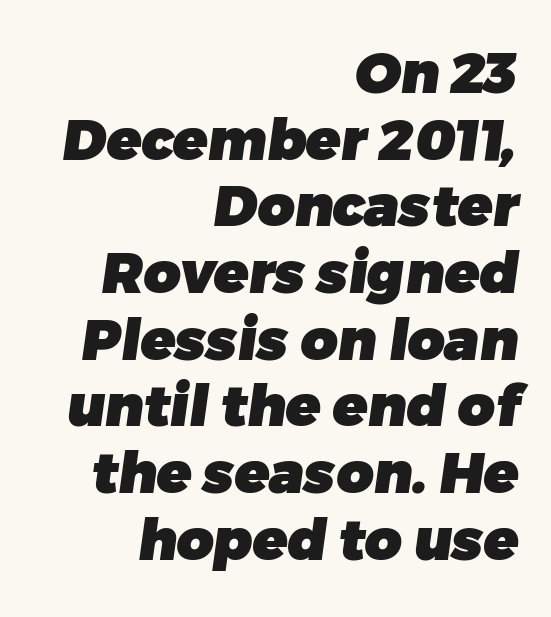
The image shows 57 px heavy sans-serif type; set right-aligned, line spacing 1.17x, normal letter spacing, not underlined; low stroke contrast and a medium x-height.
